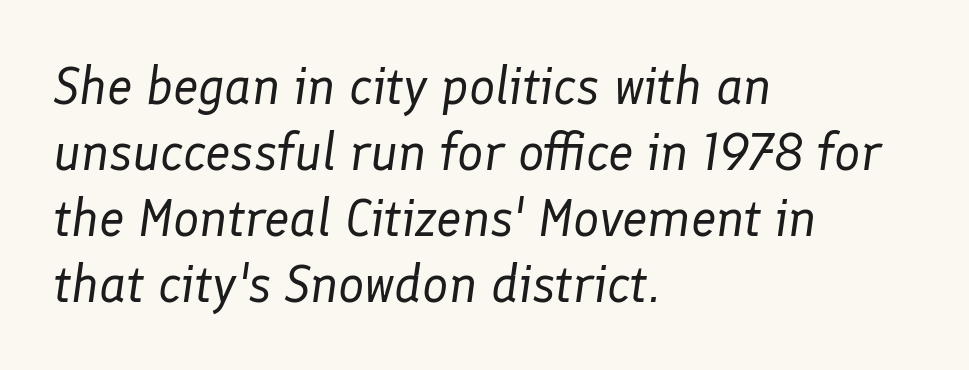
Q: Is the text bold? A: No.
Q: Is the text italic (slanted)? A: Yes, it leans right by about 8 degrees.
Q: Is the text underlined? A: No.
Q: How is the paragraph aligned? A: Left-aligned.
Q: Is the spacing between letters normal or unusually wide? A: Normal.
Q: Is the spacing between lines tight, normal or loose? A: Normal.
Q: Width (condensed, normal, or wide)? A: Normal.
Q: Stroke contrast? A: Low.
Q: x-height? A: Medium.
Q: Monospaced? A: No.
